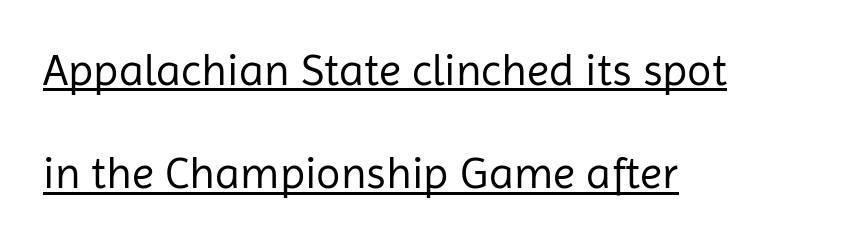
Q: Is the text bold? A: No.
Q: Is the text italic (slanted)? A: No, it is upright.
Q: Is the typeface a serif or a sans-serif typeface? A: Sans-serif.
Q: Is the text underlined? A: Yes.
Q: How is the paragraph aligned? A: Left-aligned.
Q: Is the spacing between letters normal or unusually wide? A: Normal.
Q: Is the spacing between lines tight, normal or loose? A: Loose.
Q: Width (condensed, normal, or wide)? A: Normal.
Q: Stroke contrast? A: Low.
Q: x-height? A: Medium.
Q: Monospaced? A: No.
